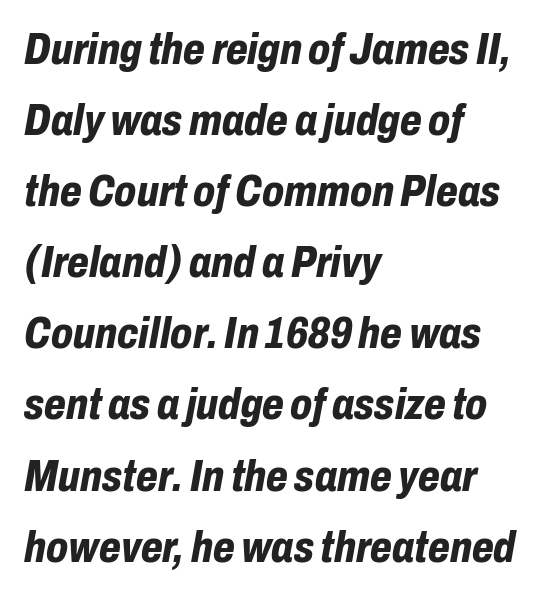
{"italic": "yes", "lean": "right", "slant_degrees": 10, "bold": "yes", "weight": "bold", "width": "condensed", "stroke_contrast": "low", "x_height": "medium", "monospaced": "no", "underline": "no", "align": "left", "line_spacing": "normal", "line_spacing_ratio": 1.58, "letter_spacing": "normal", "letter_spacing_em": 0.0, "glyph_px": 45}
